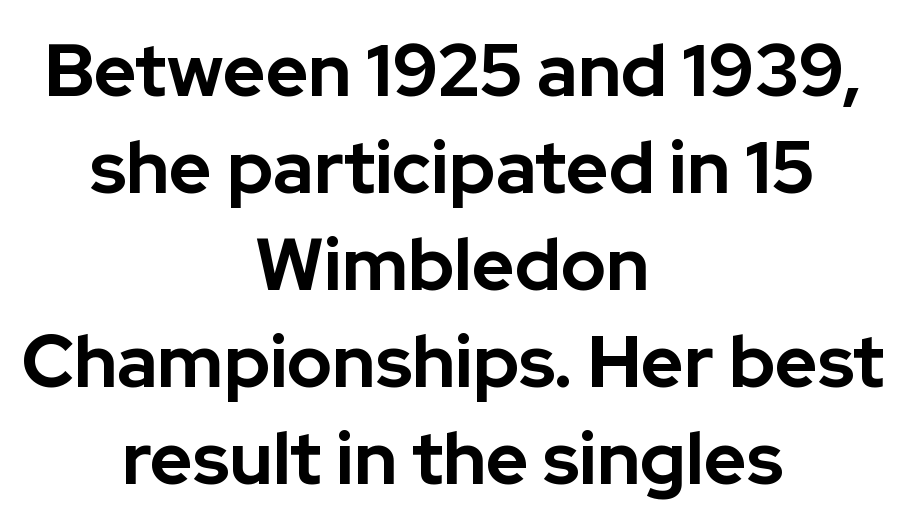
Q: Is the text bold? A: Yes.
Q: Is the text italic (slanted)? A: No, it is upright.
Q: Is the typeface a serif or a sans-serif typeface? A: Sans-serif.
Q: Is the text underlined? A: No.
Q: How is the paragraph aligned? A: Centered.
Q: Is the spacing between letters normal or unusually wide? A: Normal.
Q: Is the spacing between lines tight, normal or loose? A: Normal.
Q: Width (condensed, normal, or wide)? A: Normal.
Q: Stroke contrast? A: Low.
Q: x-height? A: Medium.
Q: Monospaced? A: No.
